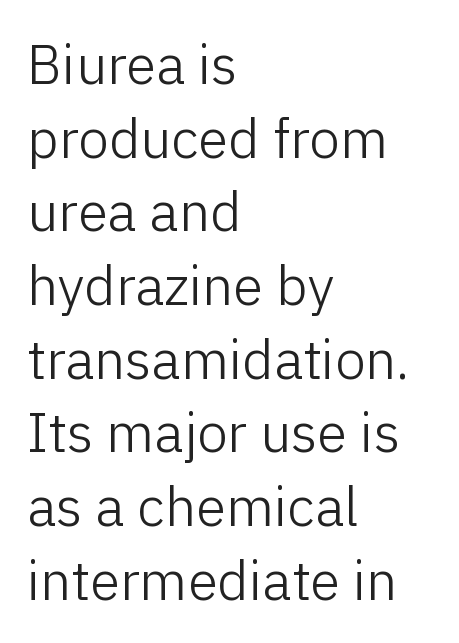
{"serif": "no", "italic": "no", "bold": "no", "weight": "light", "width": "normal", "stroke_contrast": "low", "x_height": "medium", "monospaced": "no", "underline": "no", "align": "left", "line_spacing": "normal", "line_spacing_ratio": 1.34, "letter_spacing": "normal", "letter_spacing_em": 0.0, "glyph_px": 55}
